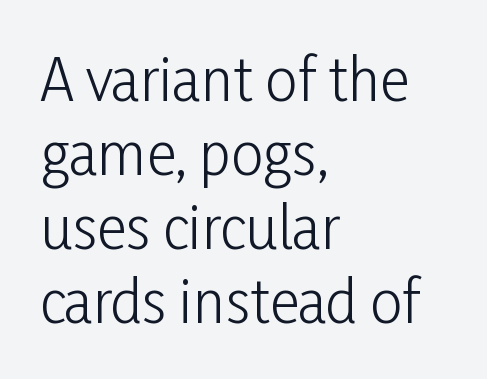
{"serif": "no", "italic": "no", "bold": "no", "weight": "light", "width": "condensed", "stroke_contrast": "low", "x_height": "medium", "monospaced": "no", "underline": "no", "align": "left", "line_spacing": "normal", "line_spacing_ratio": 1.3, "letter_spacing": "normal", "letter_spacing_em": 0.0, "glyph_px": 57}
